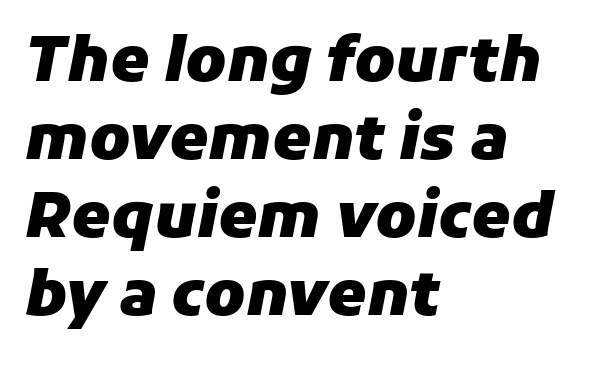
{"italic": "yes", "lean": "right", "slant_degrees": 11, "bold": "yes", "weight": "heavy", "width": "normal", "stroke_contrast": "low", "x_height": "medium", "monospaced": "no", "underline": "no", "align": "left", "line_spacing": "normal", "line_spacing_ratio": 1.26, "letter_spacing": "normal", "letter_spacing_em": 0.0, "glyph_px": 62}
